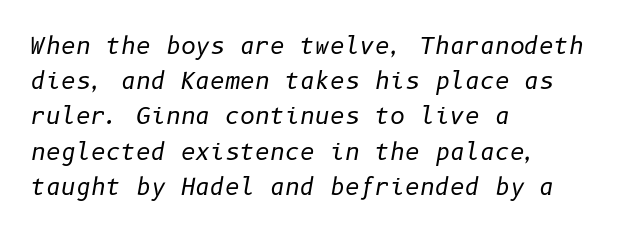
The image shows 23 px text type, italic (leaning right); set left-aligned, normal line spacing (1.53x), normal letter spacing, not underlined.
